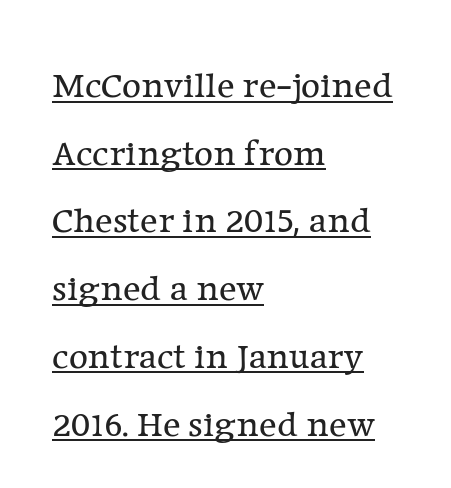
The image shows 37 px regular-weight serif type, upright; set left-aligned, line spacing 1.83x, normal letter spacing, underlined; low stroke contrast and a medium x-height.
